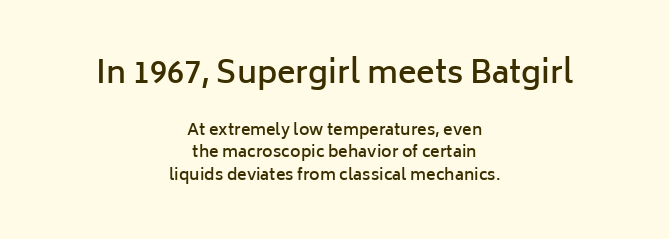
{"serif": "no", "italic": "no", "bold": "semi", "weight": "semibold", "width": "normal", "stroke_contrast": "low", "x_height": "medium", "monospaced": "no", "underline": "no", "align": "center", "line_spacing": "normal", "line_spacing_ratio": 1.41, "letter_spacing": "normal", "letter_spacing_em": 0.0, "larger_block": "first", "size_ratio": 1.94, "glyph_px": 31}
